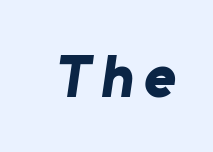
This sample has the flowing, uneven cadence of proportional lettering. Nobody drew a line under any word here. Stroke thickness is high; the sample reads as a true bold. Classification — sans serif.
